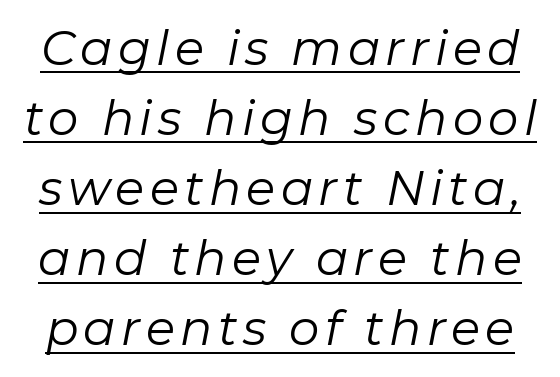
{"italic": "yes", "lean": "right", "slant_degrees": 11, "bold": "no", "weight": "regular", "width": "normal", "stroke_contrast": "low", "x_height": "medium", "monospaced": "no", "underline": "yes", "line_spacing": "normal", "line_spacing_ratio": 1.46, "glyph_px": 48}
